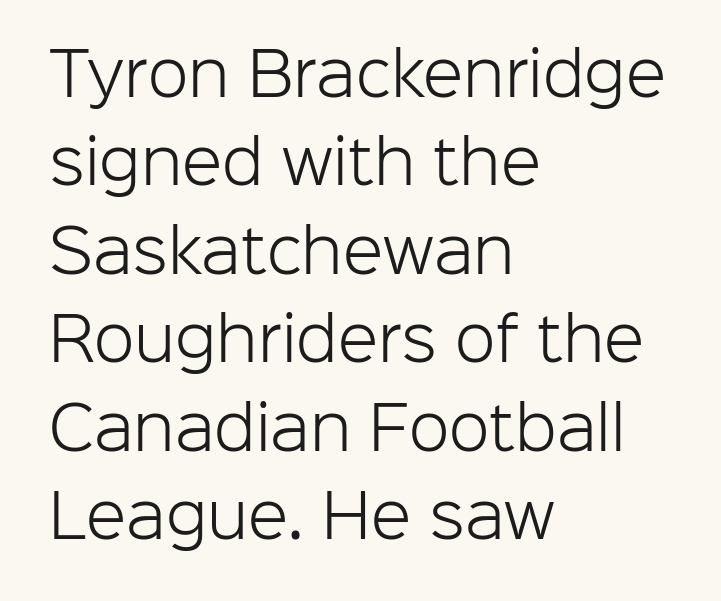
The type is set solid horizontally, with unmodified tracking. A bare baseline throughout the passage. Think of a printed novel: that variable character pitch is what you see here. Teacher's note: observe the even left margin — that is flush-left alignment.
